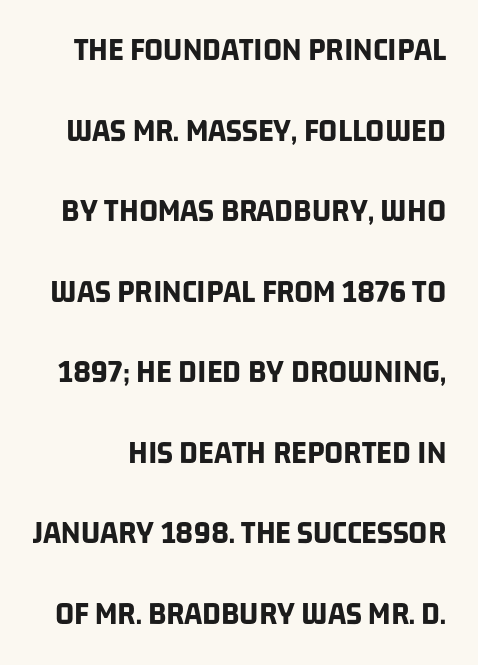
The image shows 33 px bold, condensed sans-serif type; set loose line spacing (2.44x), normal letter spacing, not underlined; low stroke contrast and a large x-height.
